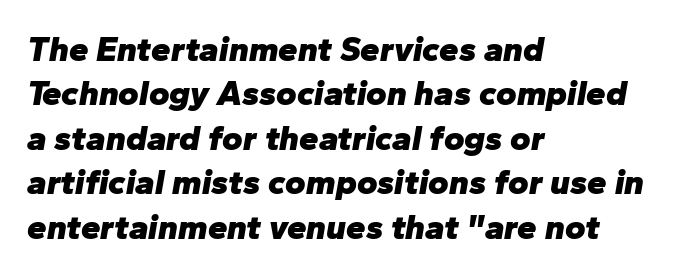
Bare-footed words on every line. Is this a fixed-width face? No — the glyphs have proportional, varying widths. Emphasis by weight is at full strength: bold. The passage shown leans; its letterforms are oblique. Evenly set lines give the paragraph a standard silhouette. You could call the tracking neutral — neither tight nor loose.
